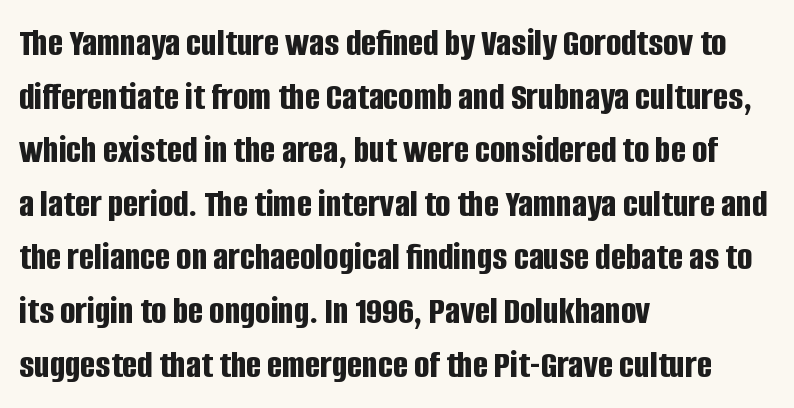
Q: Is the text bold? A: Yes.
Q: Is the text italic (slanted)? A: No, it is upright.
Q: Is the typeface a serif or a sans-serif typeface? A: Sans-serif.
Q: Is the text underlined? A: No.
Q: How is the paragraph aligned? A: Left-aligned.
Q: Is the spacing between letters normal or unusually wide? A: Normal.
Q: Is the spacing between lines tight, normal or loose? A: Normal.
Q: Width (condensed, normal, or wide)? A: Condensed.
Q: Stroke contrast? A: Low.
Q: x-height? A: Large.
Q: Monospaced? A: No.
